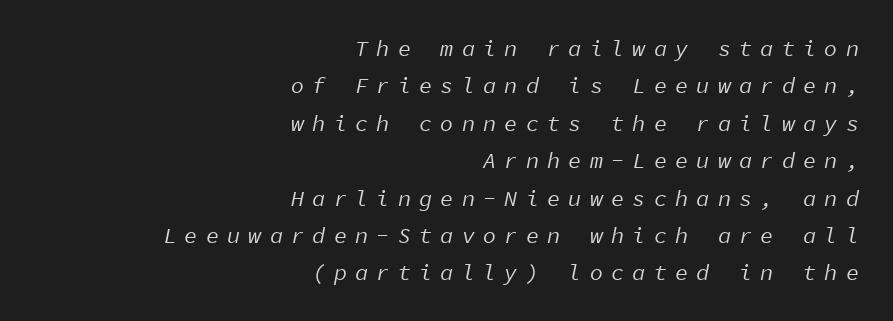
The typography opts for an oblique posture over an upright one. All the whitespace from short lines collects on the left. Descenders are the only things crossing below the line. Vertically, the passage feels balanced, rows spaced as you'd expect.
